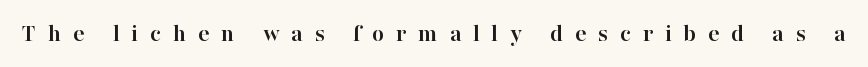
Notice how thick the strokes are: this is what a full bold looks like. The specimen reads as upright at a glance. The letterforms stand isolated, each surrounded by extra space. A clean baseline with only descenders dipping below it.
